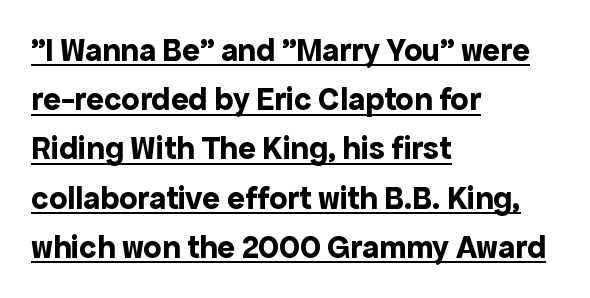
The image shows 33 px bold sans-serif type, upright; set left-aligned, normal line spacing (1.49x), normal letter spacing, underlined; a medium x-height.
